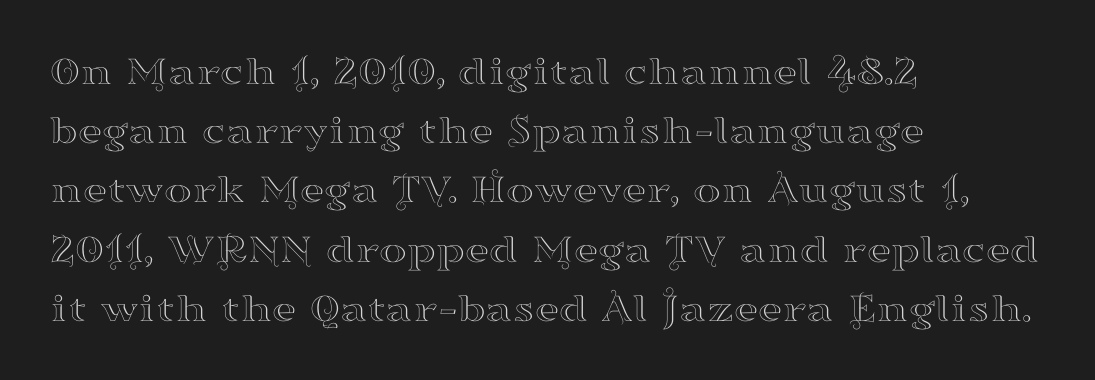
A clean baseline with only descenders dipping below it. In terms of posture, this sample is upright. No extra tracking has been applied to these lines. I'd call this a serif setting — the letters wear small feet. The lines are quadded left.
